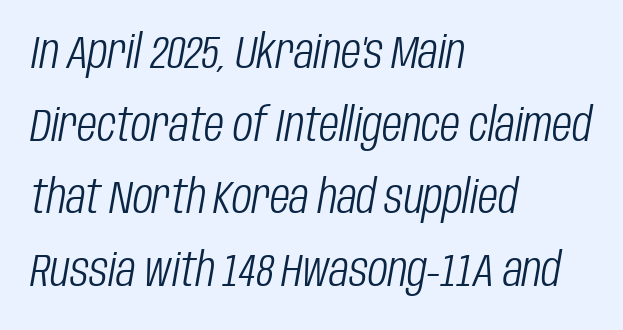
The image shows 46 px light, condensed type, italic (leaning right); set left-aligned, normal line spacing (1.58x), normal letter spacing, not underlined; low stroke contrast and a large x-height.
